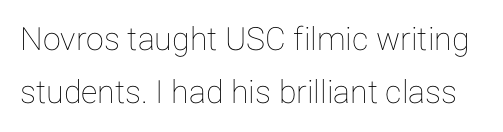
The image shows 32 px text type, upright; set normal line spacing (1.66x), normal letter spacing, not underlined; low stroke contrast and a medium x-height.
